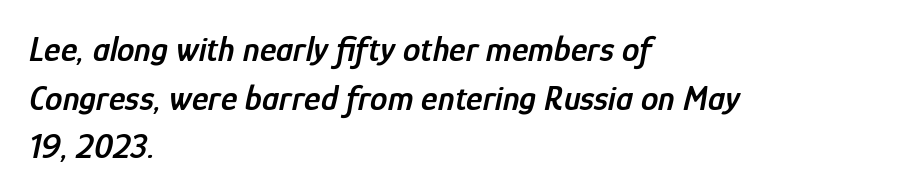
Line spacing here is normal. Leftover space on each line is placed entirely after the last word. Moderately thickened strokes mark this as semibold type. You could call the tracking neutral — neither tight nor loose.
